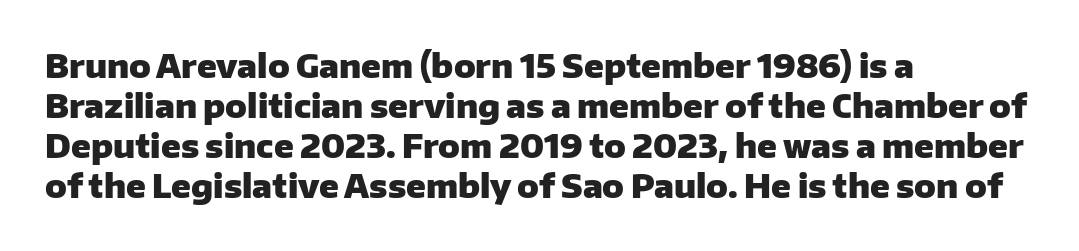
{"serif": "no", "italic": "no", "bold": "yes", "weight": "heavy", "width": "normal", "stroke_contrast": "low", "x_height": "medium", "monospaced": "no", "underline": "no", "align": "left", "line_spacing": "normal", "line_spacing_ratio": 1.25, "letter_spacing": "normal", "letter_spacing_em": 0.0, "glyph_px": 32}
